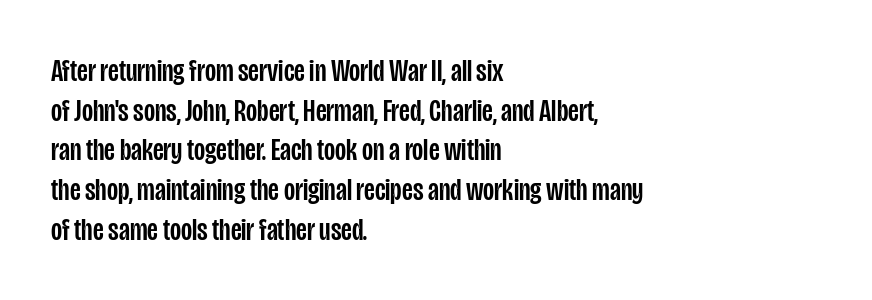
The line texture is even and compact thanks to regular tracking. Nope, not italic — everything's standing straight. Type without underlining. A sans-serif font was chosen for this passage. Here the designer chose a conventional face with non-uniform glyph widths.
